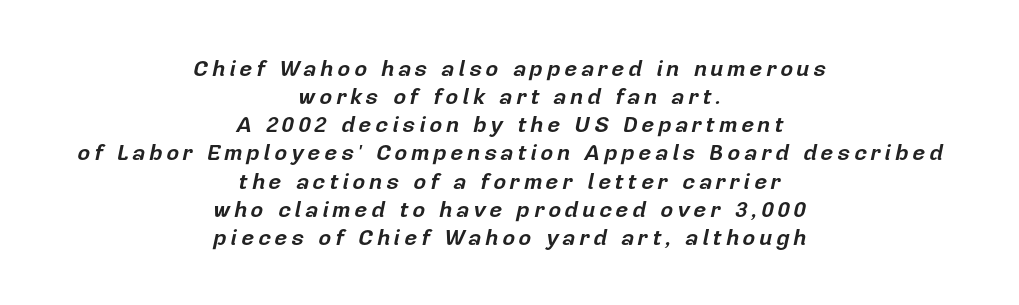
Q: Is the text bold? A: Yes.
Q: Is the text italic (slanted)? A: Yes, it leans right by about 12 degrees.
Q: Is the text underlined? A: No.
Q: How is the paragraph aligned? A: Centered.
Q: Is the spacing between lines tight, normal or loose? A: Normal.
